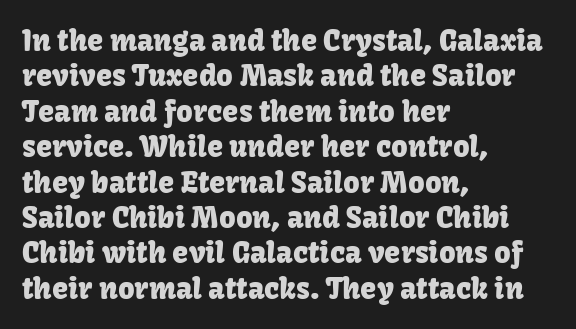
{"serif": "no", "italic": "no", "width": "normal", "stroke_contrast": "low", "x_height": "medium", "monospaced": "no", "underline": "no", "align": "left", "line_spacing_ratio": 1.22, "letter_spacing": "normal", "letter_spacing_em": 0.0, "glyph_px": 29}
